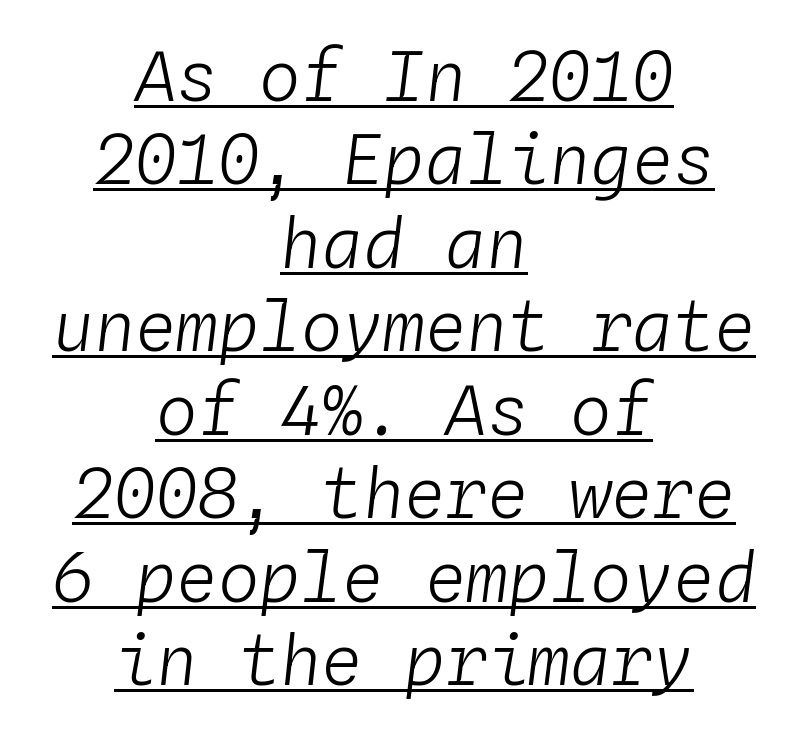
The image shows 69 px light type, italic (leaning right), monospaced; set centered, line spacing 1.21x, normal letter spacing, underlined; low stroke contrast and a medium x-height.
